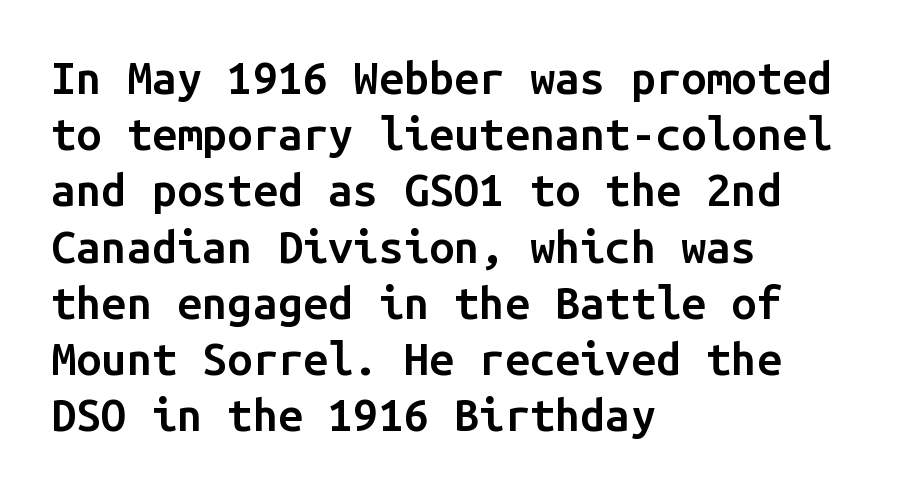
The image shows 45 px semibold sans-serif type, upright, monospaced; set left-aligned, normal line spacing (1.25x), normal letter spacing, not underlined; low stroke contrast and a medium x-height.
